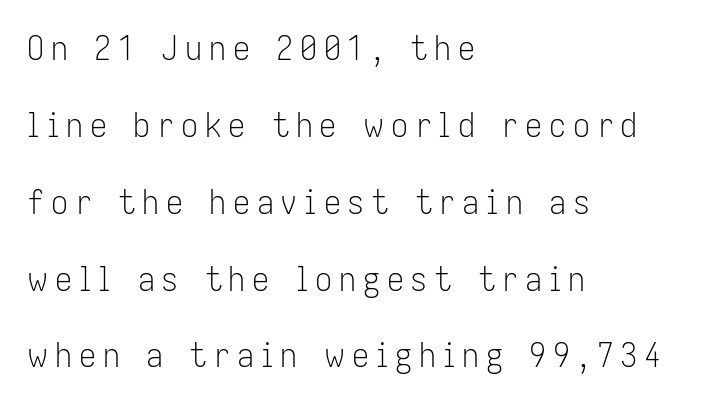
The image shows 34 px light, condensed sans-serif type, upright; set left-aligned, loose line spacing (2.26x), unusually wide letter spacing (+0.2 em), not underlined; low stroke contrast and a medium x-height.
